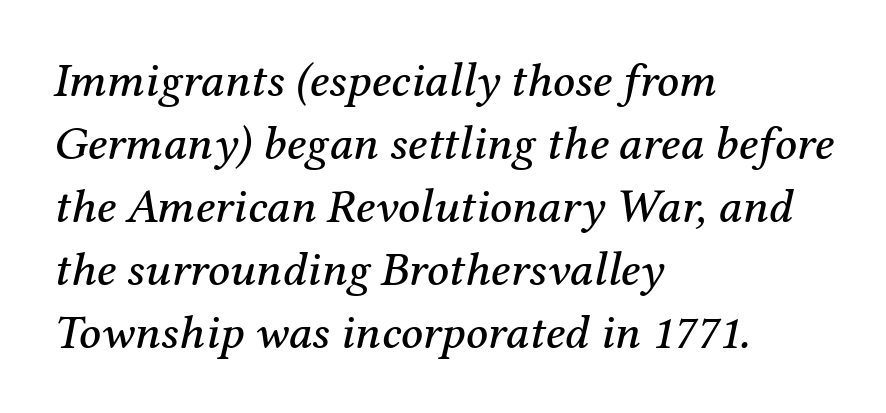
Q: Is the text italic (slanted)? A: Yes, it leans right by about 12 degrees.
Q: Is the typeface a serif or a sans-serif typeface? A: Serif.
Q: Is the text underlined? A: No.
Q: How is the paragraph aligned? A: Left-aligned.
Q: Is the spacing between letters normal or unusually wide? A: Normal.
Q: Is the spacing between lines tight, normal or loose? A: Normal.
Q: Width (condensed, normal, or wide)? A: Normal.
Q: Stroke contrast? A: Medium.
Q: x-height? A: Medium.
Q: Monospaced? A: No.
